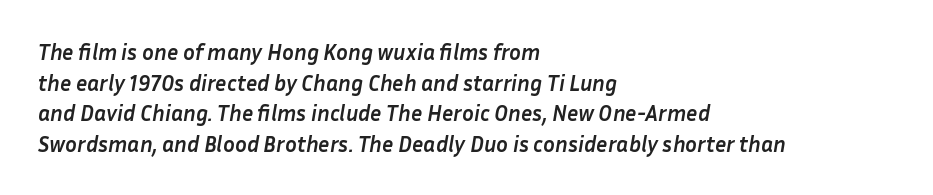
The image shows 22 px bold type, italic (leaning right); set left-aligned, normal line spacing (1.39x), normal letter spacing, not underlined.
